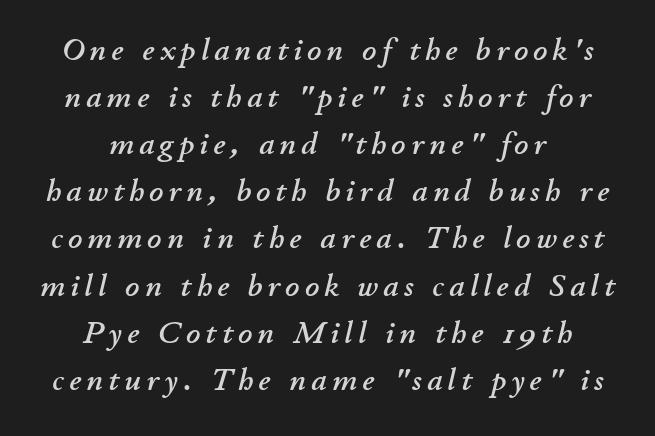
The leading is moderate, giving the passage an even texture. The rendering positions every line midway between the sides. The letters are slanted; this is an italic face. Check under the words: just untouched page. The face used here is proportionally spaced, like ordinary book or web type.
